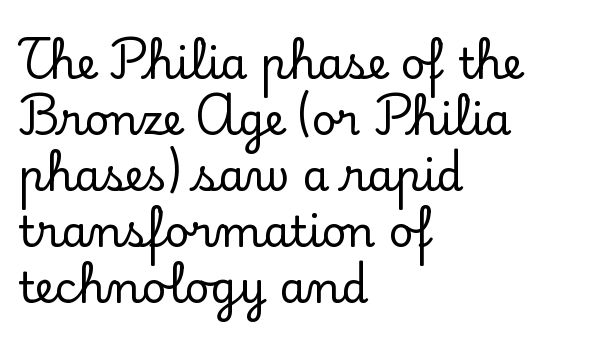
Q: Is the text italic (slanted)? A: No, it is upright.
Q: Is the typeface a serif or a sans-serif typeface? A: Serif.
Q: Is the text underlined? A: No.
Q: How is the paragraph aligned? A: Left-aligned.
Q: Is the spacing between letters normal or unusually wide? A: Normal.
Q: Is the spacing between lines tight, normal or loose? A: Normal.
Q: Width (condensed, normal, or wide)? A: Normal.
Q: Stroke contrast? A: Low.
Q: x-height? A: Small.
Q: Monospaced? A: No.
